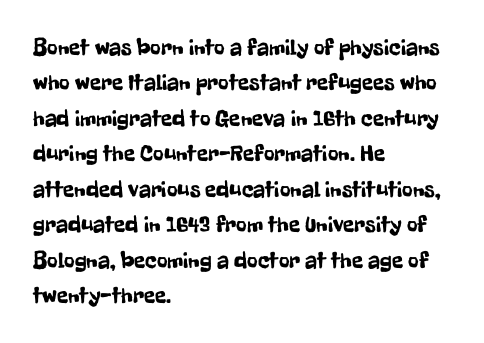
Nope, not italic — everything's standing straight. Words appear dense and cohesive because spacing is normal. The baseline area is clear. These lines sit exactly where default settings would place them. The compositor pushed each line to the left boundary.
